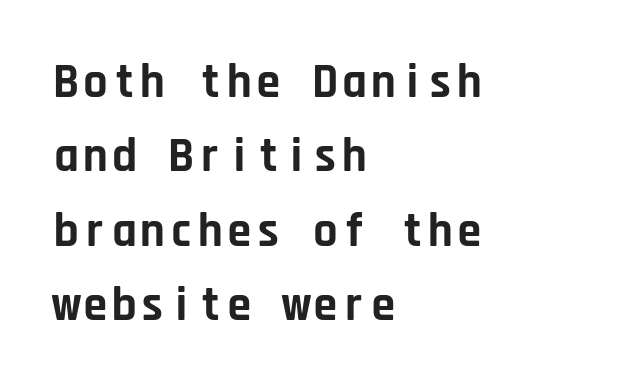
Q: Is the text bold? A: Yes.
Q: Is the text italic (slanted)? A: No, it is upright.
Q: Is the typeface a serif or a sans-serif typeface? A: Sans-serif.
Q: Is the text underlined? A: No.
Q: How is the paragraph aligned? A: Left-aligned.
Q: Is the spacing between letters normal or unusually wide? A: Normal.
Q: Is the spacing between lines tight, normal or loose? A: Normal.
Q: Width (condensed, normal, or wide)? A: Normal.
Q: Stroke contrast? A: Low.
Q: x-height? A: Large.
Q: Monospaced? A: Yes.
